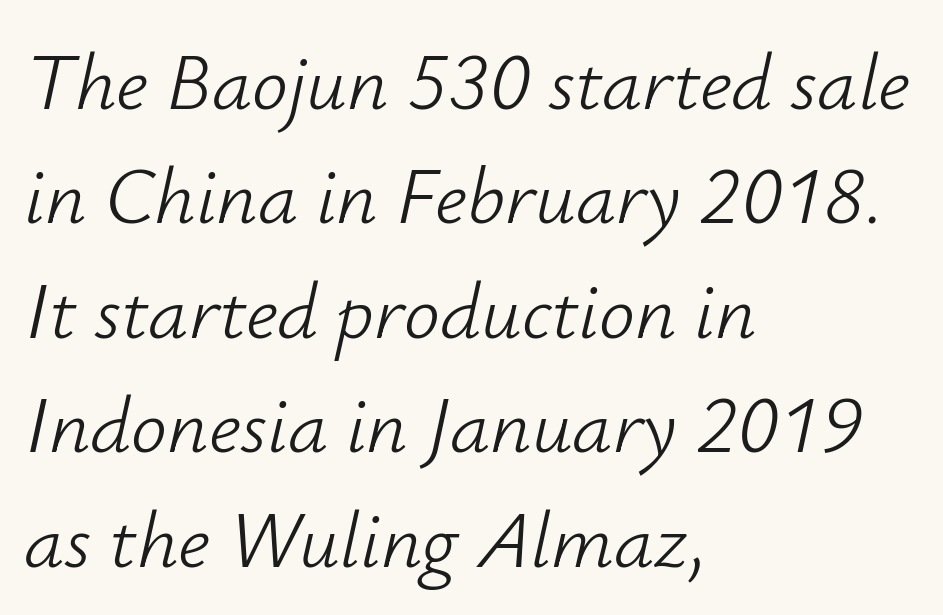
Q: Is the text bold? A: No.
Q: Is the text italic (slanted)? A: Yes, it leans right by about 12 degrees.
Q: Is the text underlined? A: No.
Q: How is the paragraph aligned? A: Left-aligned.
Q: Is the spacing between letters normal or unusually wide? A: Normal.
Q: Is the spacing between lines tight, normal or loose? A: Normal.
Q: Width (condensed, normal, or wide)? A: Normal.
Q: Stroke contrast? A: Low.
Q: x-height? A: Small.
Q: Monospaced? A: No.
